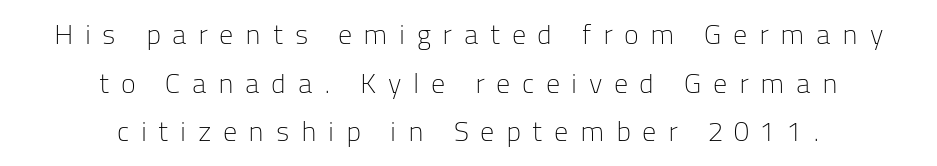
The image shows 28 px light sans-serif type, upright; set centered, line spacing 1.74x, unusually wide letter spacing (+0.41 em), not underlined; low stroke contrast and a medium x-height.
